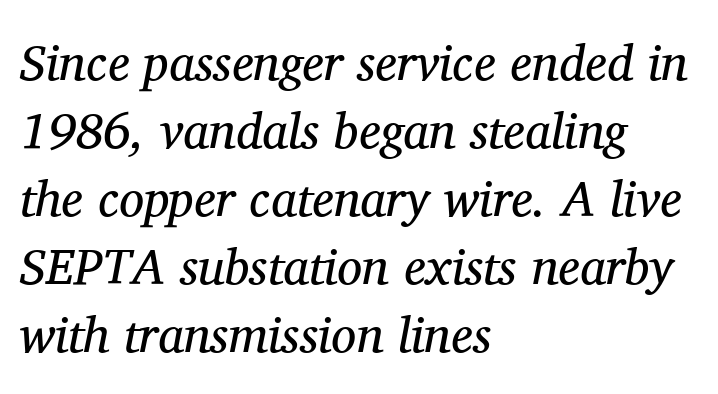
The font's italic variant was chosen for this text. No word sits above an underline. Is the type heavy? It reads as light-to-regular instead. How would I describe the line gaps? Plain and ordinary. Which margin do the lines hug? The left one — the right edge is uneven.
